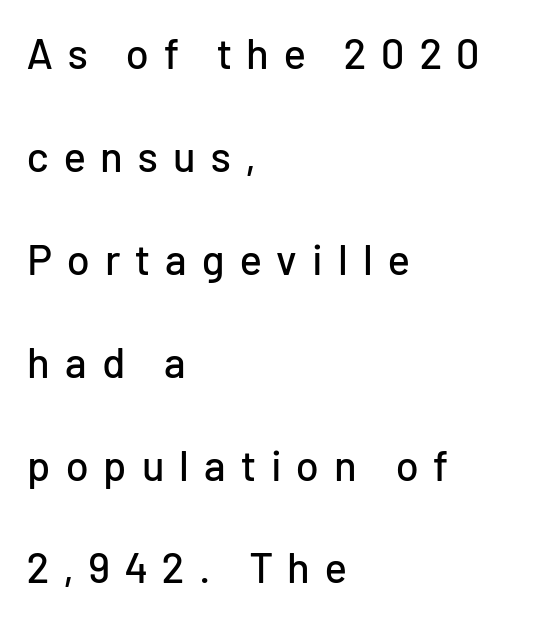
{"serif": "no", "italic": "no", "width": "normal", "stroke_contrast": "low", "x_height": "medium", "monospaced": "no", "underline": "no", "align": "left", "line_spacing": "loose", "line_spacing_ratio": 2.45, "letter_spacing": "wide", "letter_spacing_em": 0.36, "glyph_px": 42}
